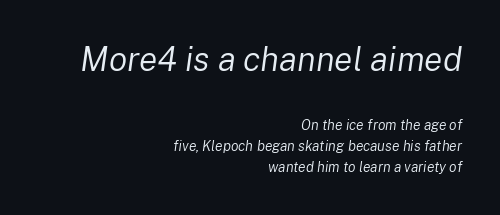
Casual observation: everything's shoved over to the right. Between one letter and the next there's only the usual sliver of space. Glance below the letters and you will spot only blank space. Note: larger setting up top, smaller setting below. Line spacing here is normal.
